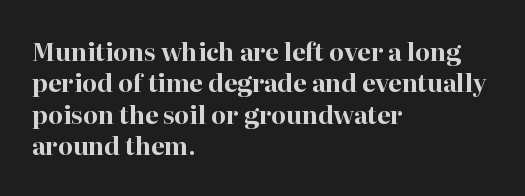
{"italic": "no", "bold": "yes", "underline": "no", "align": "left", "line_spacing": "normal", "line_spacing_ratio": 1.31, "letter_spacing": "normal", "letter_spacing_em": 0.0, "glyph_px": 24}
